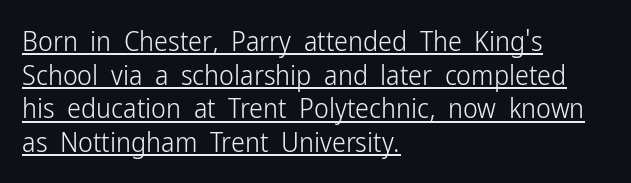
{"serif": "no", "italic": "no", "bold": "no", "weight": "light", "width": "condensed", "stroke_contrast": "low", "x_height": "medium", "monospaced": "no", "underline": "yes", "align": "left", "line_spacing_ratio": 1.2, "letter_spacing": "normal", "letter_spacing_em": 0.0, "glyph_px": 28}
